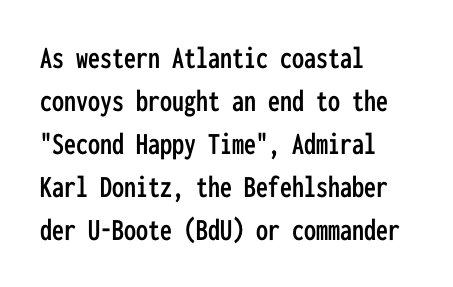
{"serif": "no", "italic": "no", "width": "condensed", "stroke_contrast": "low", "x_height": "medium", "monospaced": "yes", "underline": "no", "align": "left", "line_spacing": "normal", "line_spacing_ratio": 1.34, "letter_spacing": "normal", "letter_spacing_em": 0.0, "glyph_px": 32}
